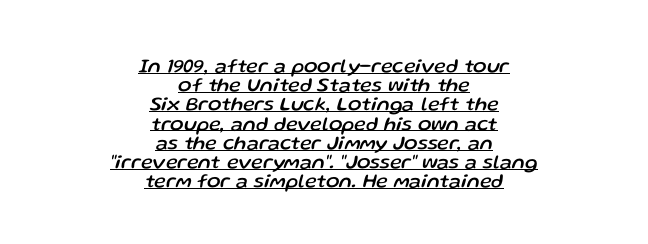
{"italic": "yes", "lean": "right", "slant_degrees": 13, "underline": "yes", "align": "center", "line_spacing": "tight", "line_spacing_ratio": 0.96, "letter_spacing": "normal", "letter_spacing_em": 0.0, "glyph_px": 20}
